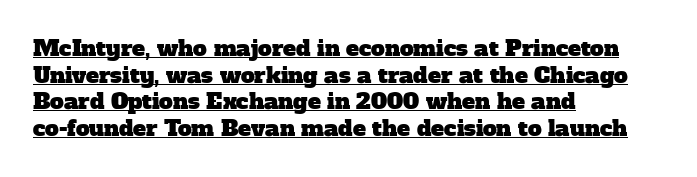
The image shows 22 px text type; set left-aligned, line spacing 1.21x, normal letter spacing, underlined.
